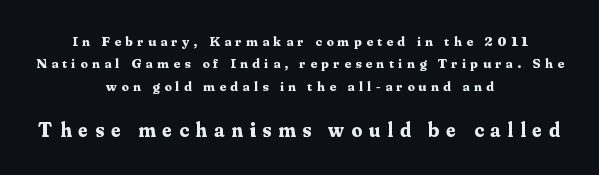
{"italic": "no", "bold": "yes", "underline": "no", "align": "center", "line_spacing": "normal", "line_spacing_ratio": 1.6, "letter_spacing": "wide", "letter_spacing_em": 0.33, "larger_block": "second", "size_ratio": 1.5, "glyph_px": 21}
